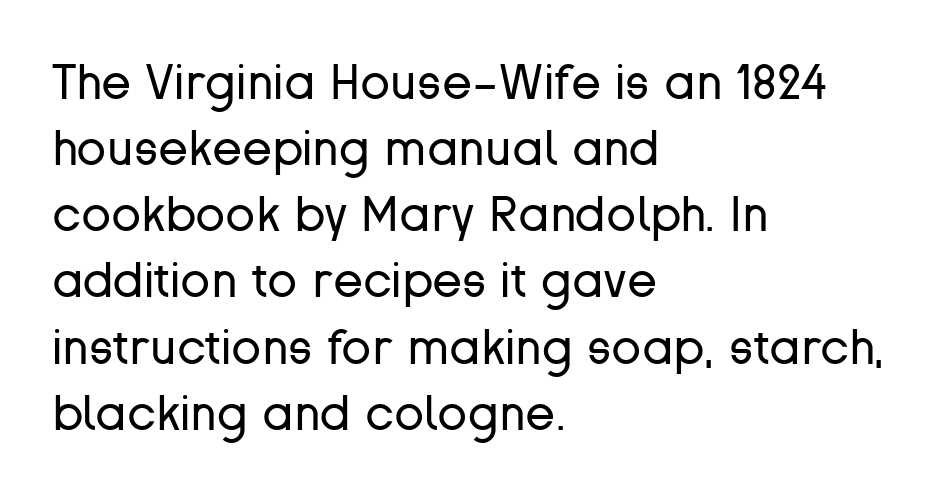
Q: Is the text bold? A: No.
Q: Is the text italic (slanted)? A: No, it is upright.
Q: Is the typeface a serif or a sans-serif typeface? A: Sans-serif.
Q: Is the text underlined? A: No.
Q: How is the paragraph aligned? A: Left-aligned.
Q: Is the spacing between letters normal or unusually wide? A: Normal.
Q: Is the spacing between lines tight, normal or loose? A: Normal.
Q: Width (condensed, normal, or wide)? A: Normal.
Q: Stroke contrast? A: Low.
Q: x-height? A: Medium.
Q: Monospaced? A: No.
